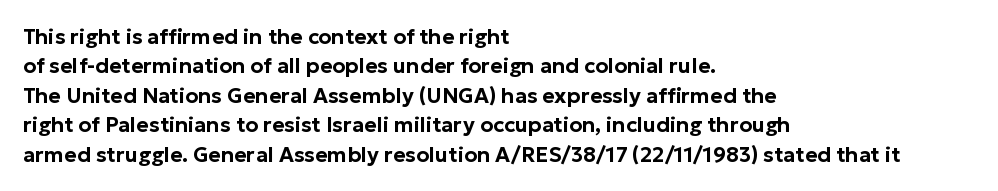
Q: Is the text italic (slanted)? A: No, it is upright.
Q: Is the text underlined? A: No.
Q: How is the paragraph aligned? A: Left-aligned.
Q: Is the spacing between letters normal or unusually wide? A: Normal.
Q: Is the spacing between lines tight, normal or loose? A: Normal.
